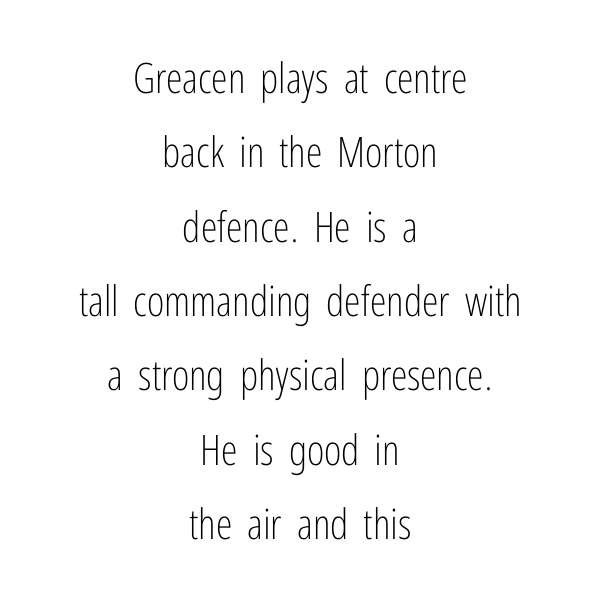
{"serif": "no", "italic": "no", "bold": "no", "weight": "light", "width": "condensed", "stroke_contrast": "low", "x_height": "medium", "monospaced": "no", "underline": "no", "align": "center", "line_spacing_ratio": 1.77, "letter_spacing": "normal", "letter_spacing_em": 0.0, "glyph_px": 42}
